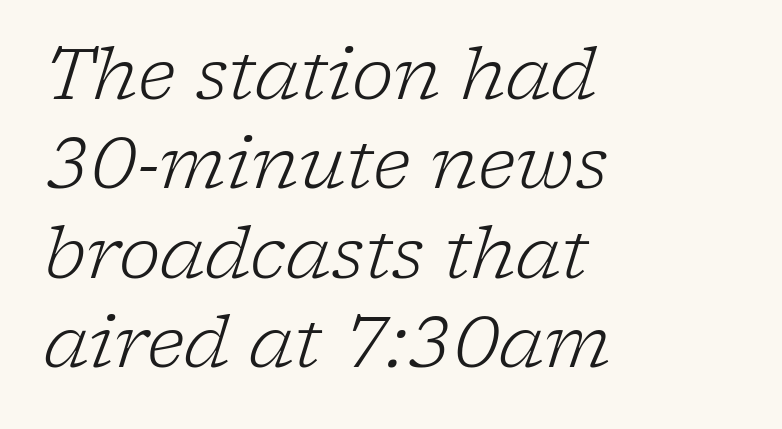
Q: Is the text bold? A: No.
Q: Is the text italic (slanted)? A: Yes, it leans right by about 17 degrees.
Q: Is the typeface a serif or a sans-serif typeface? A: Serif.
Q: Is the text underlined? A: No.
Q: How is the paragraph aligned? A: Left-aligned.
Q: Is the spacing between letters normal or unusually wide? A: Normal.
Q: Is the spacing between lines tight, normal or loose? A: Normal.
Q: Width (condensed, normal, or wide)? A: Normal.
Q: Stroke contrast? A: Low.
Q: x-height? A: Medium.
Q: Monospaced? A: No.
